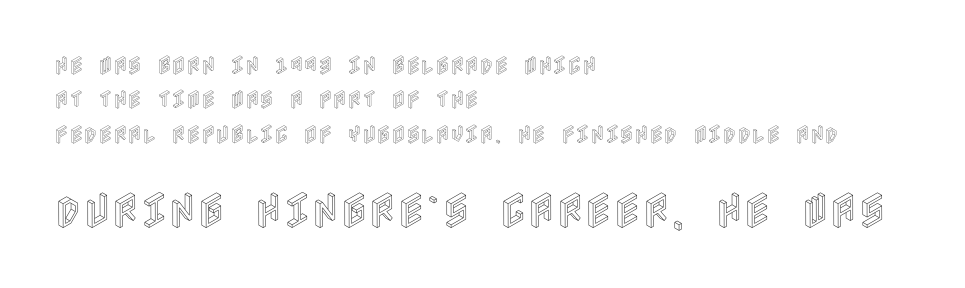
{"italic": "no", "width": "condensed", "x_height": "large", "underline": "no", "align": "left", "line_spacing_ratio": 1.72, "letter_spacing": "normal", "letter_spacing_em": 0.0, "larger_block": "second", "size_ratio": 1.95, "glyph_px": 39}
